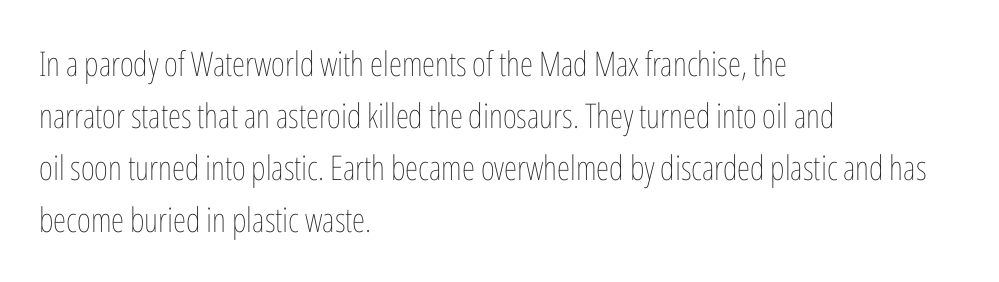
Q: Is the text bold? A: No.
Q: Is the text italic (slanted)? A: No, it is upright.
Q: Is the text underlined? A: No.
Q: How is the paragraph aligned? A: Left-aligned.
Q: Is the spacing between letters normal or unusually wide? A: Normal.
Q: Is the spacing between lines tight, normal or loose? A: Normal.
Q: Width (condensed, normal, or wide)? A: Condensed.
Q: Stroke contrast? A: Low.
Q: x-height? A: Medium.
Q: Monospaced? A: No.
